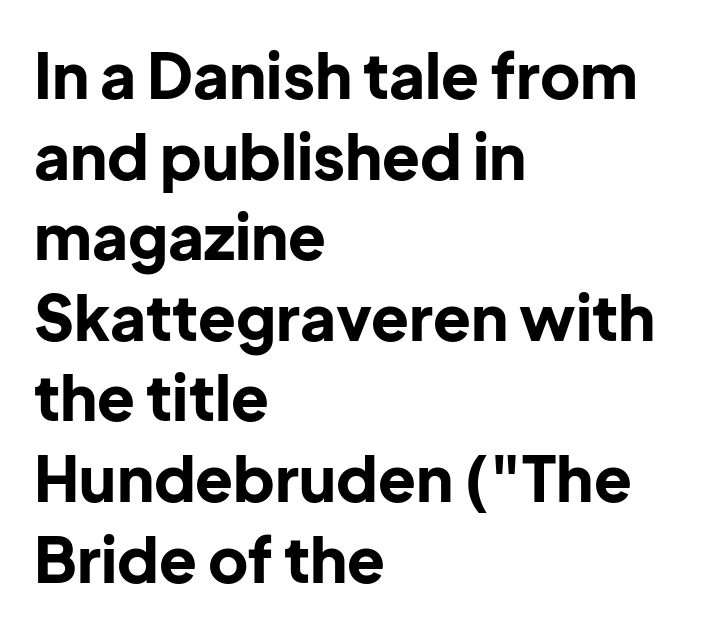
The image shows 62 px bold sans-serif type, upright; set left-aligned, normal line spacing (1.3x), normal letter spacing, not underlined; low stroke contrast and a medium x-height.
